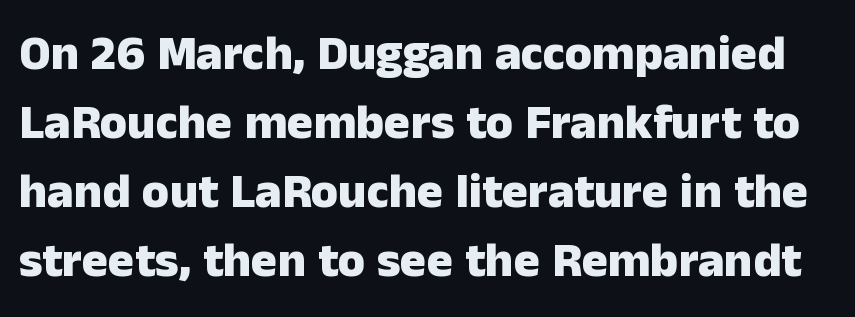
Q: Is the text bold? A: Yes.
Q: Is the text italic (slanted)? A: No, it is upright.
Q: Is the typeface a serif or a sans-serif typeface? A: Sans-serif.
Q: Is the text underlined? A: No.
Q: Is the spacing between letters normal or unusually wide? A: Normal.
Q: Is the spacing between lines tight, normal or loose? A: Normal.
Q: Width (condensed, normal, or wide)? A: Normal.
Q: Stroke contrast? A: Low.
Q: x-height? A: Medium.
Q: Monospaced? A: No.
